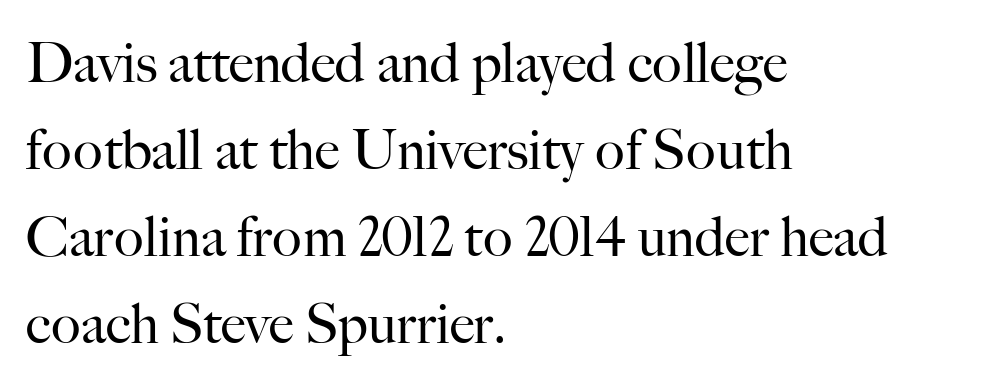
These lines stack with their left ends in a neat column. Is the stroke heavy? The answer is a plain regular-or-lighter. How would I describe the line gaps? Plain and ordinary. The typeface chosen for these lines features serifs.
